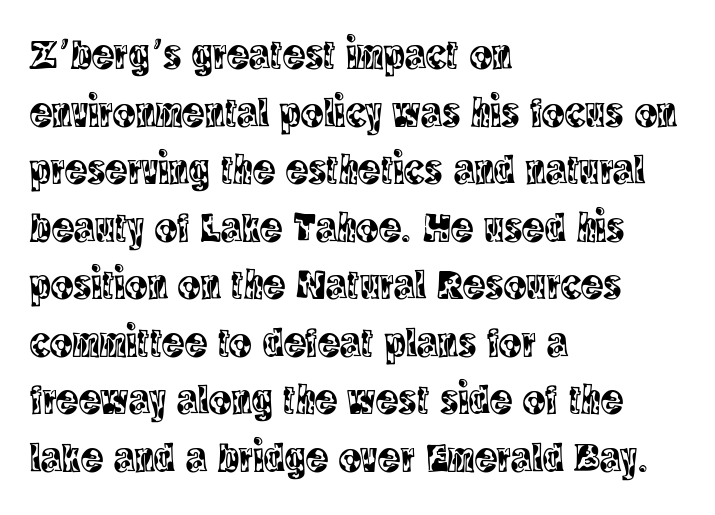
Q: Is the text italic (slanted)? A: No, it is upright.
Q: Is the typeface a serif or a sans-serif typeface? A: Serif.
Q: Is the text underlined? A: No.
Q: How is the paragraph aligned? A: Left-aligned.
Q: Is the spacing between letters normal or unusually wide? A: Normal.
Q: Is the spacing between lines tight, normal or loose? A: Normal.
Q: Width (condensed, normal, or wide)? A: Condensed.
Q: x-height? A: Large.
Q: Monospaced? A: No.
